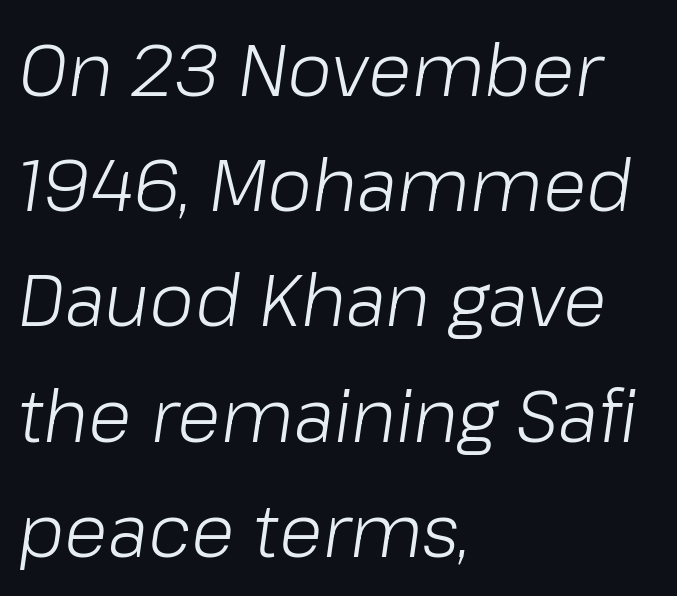
{"italic": "yes", "lean": "right", "slant_degrees": 8, "bold": "no", "weight": "light", "width": "normal", "stroke_contrast": "low", "x_height": "medium", "monospaced": "no", "underline": "no", "align": "left", "line_spacing": "normal", "line_spacing_ratio": 1.6, "letter_spacing": "normal", "letter_spacing_em": 0.0, "glyph_px": 72}
